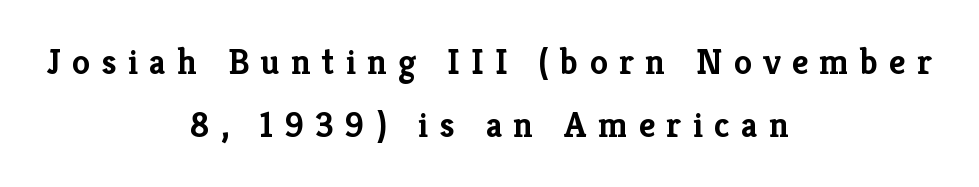
{"serif": "yes", "italic": "no", "bold": "yes", "weight": "semibold", "width": "normal", "stroke_contrast": "low", "x_height": "medium", "monospaced": "no", "underline": "no", "align": "center", "line_spacing_ratio": 1.76, "letter_spacing": "wide", "letter_spacing_em": 0.31, "glyph_px": 36}
